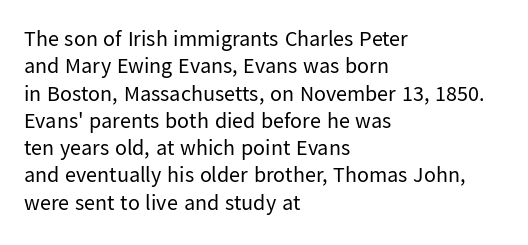
The image shows 22 px text type, upright; set left-aligned, line spacing 1.24x, normal letter spacing, not underlined.
